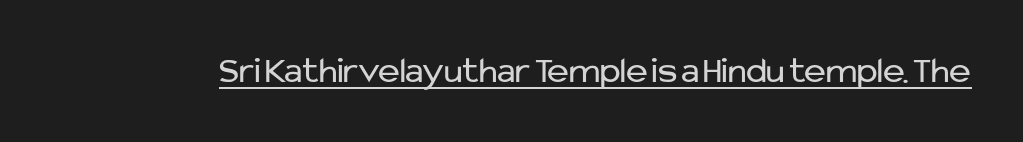
{"serif": "no", "italic": "no", "bold": "no", "weight": "regular", "width": "normal", "stroke_contrast": "low", "x_height": "medium", "monospaced": "no", "underline": "yes", "letter_spacing": "normal", "letter_spacing_em": 0.0, "glyph_px": 37}
